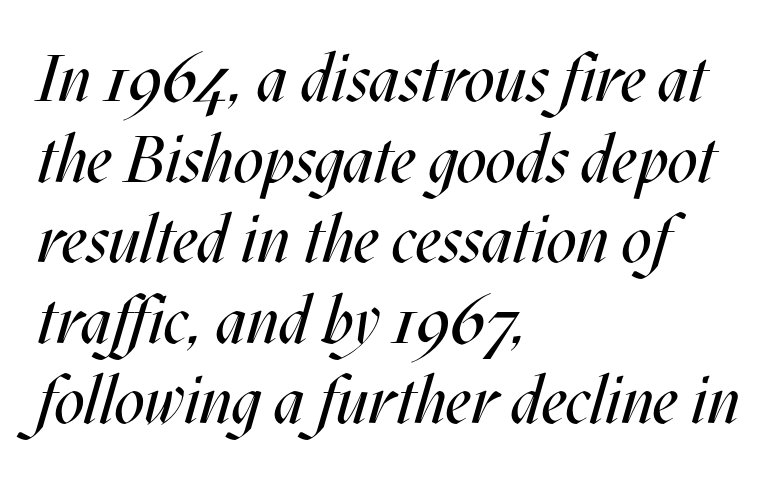
Inter-character spacing is left at the font's built-in metrics. Unbolded letterforms with no extra heft. Spacing verdict: proportional, widths tailored to each character. Anything drawn beneath the words? Only blank space.
